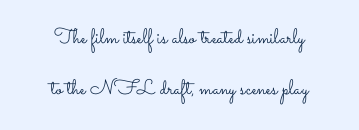
Q: Is the text bold? A: No.
Q: Is the text italic (slanted)? A: Yes.
Q: Is the text underlined? A: No.
Q: How is the paragraph aligned? A: Centered.
Q: Is the spacing between letters normal or unusually wide? A: Normal.
Q: Is the spacing between lines tight, normal or loose? A: Loose.
